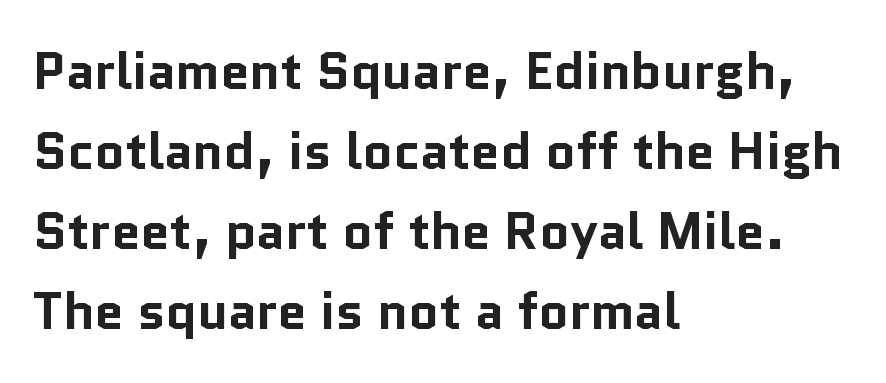
Q: Is the text bold? A: Yes.
Q: Is the text italic (slanted)? A: No, it is upright.
Q: Is the typeface a serif or a sans-serif typeface? A: Sans-serif.
Q: Is the text underlined? A: No.
Q: How is the paragraph aligned? A: Left-aligned.
Q: Is the spacing between letters normal or unusually wide? A: Normal.
Q: Is the spacing between lines tight, normal or loose? A: Normal.
Q: Width (condensed, normal, or wide)? A: Normal.
Q: Stroke contrast? A: Low.
Q: x-height? A: Medium.
Q: Monospaced? A: No.
